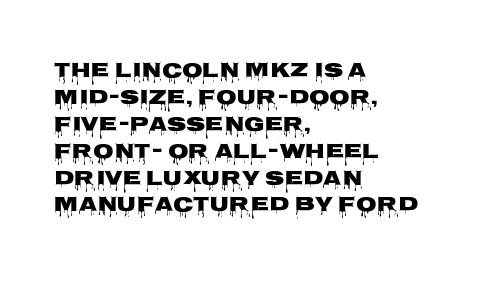
Q: Is the text bold? A: Yes.
Q: Is the text italic (slanted)? A: No, it is upright.
Q: Is the text underlined? A: No.
Q: How is the paragraph aligned? A: Left-aligned.
Q: Is the spacing between letters normal or unusually wide? A: Normal.
Q: Is the spacing between lines tight, normal or loose? A: Normal.
